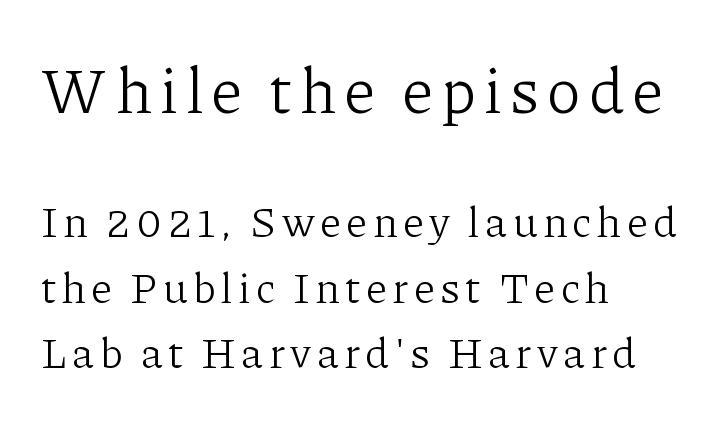
The area under the type is left untouched. These glyphs show unthickened strokes, regular width or finer. The line-height multiplier appears to be the usual default. Typesetter's note — upper block bumped up in size, lower block left smaller.
